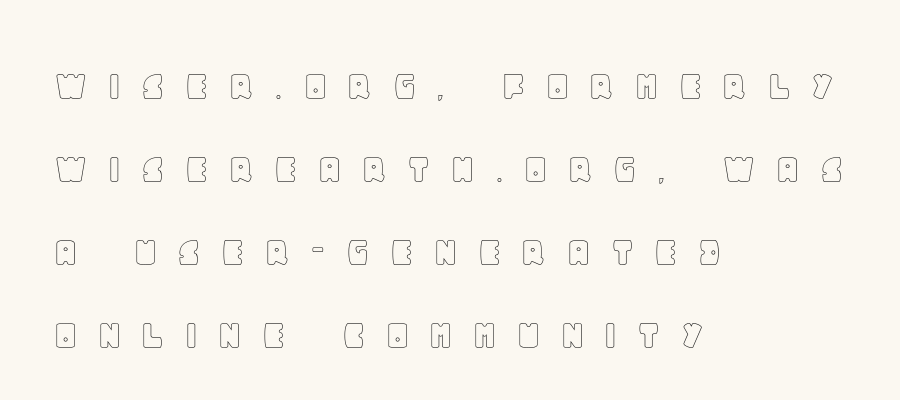
Q: Is the text italic (slanted)? A: No, it is upright.
Q: Is the text underlined? A: No.
Q: How is the paragraph aligned? A: Left-aligned.
Q: Is the spacing between letters normal or unusually wide? A: Unusually wide.
Q: Width (condensed, normal, or wide)? A: Normal.
Q: x-height? A: Large.
Q: Monospaced? A: No.
